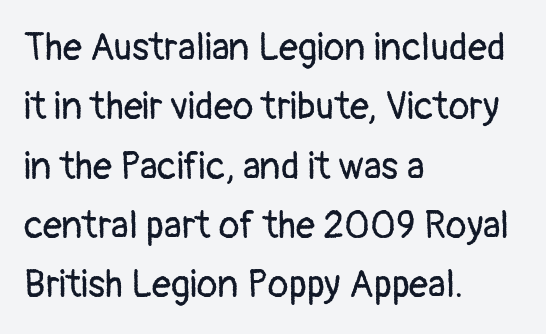
{"serif": "no", "italic": "no", "bold": "no", "weight": "regular", "width": "normal", "stroke_contrast": "low", "x_height": "medium", "monospaced": "no", "underline": "no", "align": "left", "line_spacing": "normal", "line_spacing_ratio": 1.56, "letter_spacing": "normal", "letter_spacing_em": 0.0, "glyph_px": 38}
